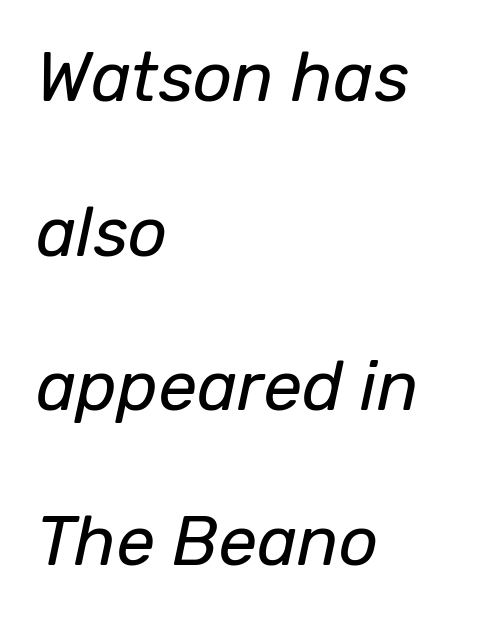
{"italic": "yes", "lean": "right", "slant_degrees": 12, "bold": "no", "weight": "regular", "width": "normal", "stroke_contrast": "low", "x_height": "medium", "monospaced": "no", "underline": "no", "align": "left", "line_spacing": "loose", "line_spacing_ratio": 2.24, "letter_spacing": "normal", "letter_spacing_em": 0.0, "glyph_px": 69}
